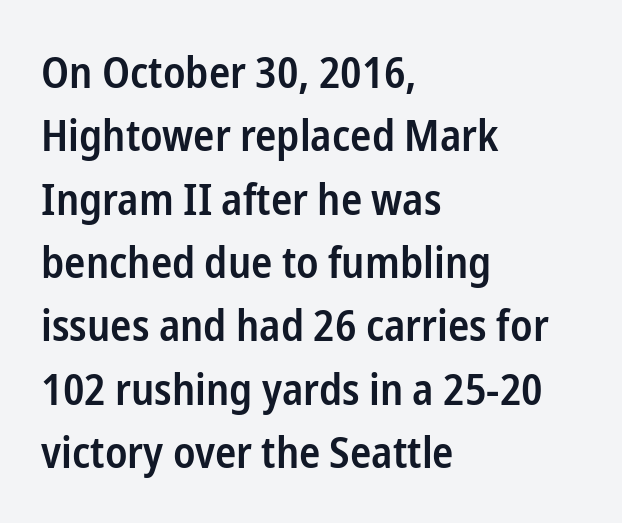
Q: Is the text bold? A: Semi-bold.
Q: Is the text italic (slanted)? A: No, it is upright.
Q: Is the typeface a serif or a sans-serif typeface? A: Sans-serif.
Q: Is the text underlined? A: No.
Q: How is the paragraph aligned? A: Left-aligned.
Q: Is the spacing between letters normal or unusually wide? A: Normal.
Q: Is the spacing between lines tight, normal or loose? A: Normal.
Q: Width (condensed, normal, or wide)? A: Condensed.
Q: Stroke contrast? A: Low.
Q: x-height? A: Medium.
Q: Monospaced? A: No.
